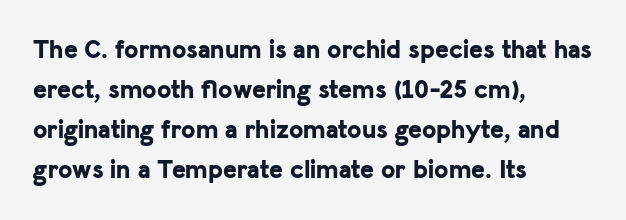
The image shows 26 px bold type, upright; set left-aligned, normal line spacing (1.54x), normal letter spacing, not underlined.
